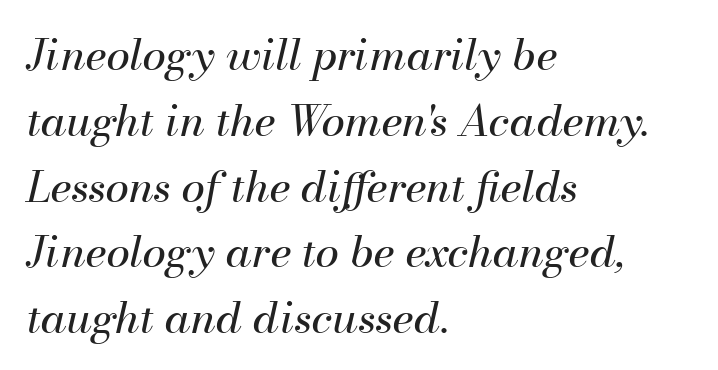
{"italic": "yes", "lean": "right", "slant_degrees": 13, "bold": "no", "weight": "regular", "width": "normal", "stroke_contrast": "medium", "x_height": "small", "monospaced": "no", "underline": "no", "align": "left", "line_spacing": "normal", "line_spacing_ratio": 1.53, "letter_spacing": "normal", "letter_spacing_em": 0.0, "glyph_px": 43}
